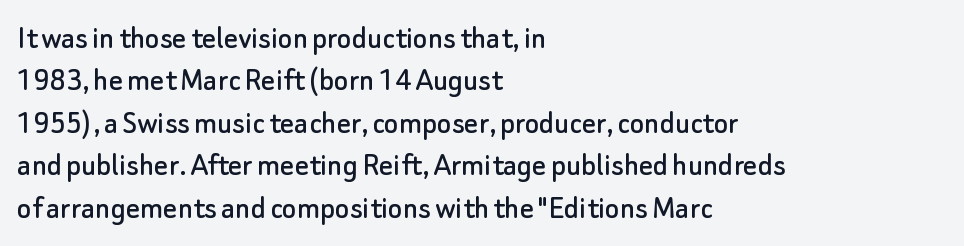
Q: Is the text italic (slanted)? A: No, it is upright.
Q: Is the typeface a serif or a sans-serif typeface? A: Sans-serif.
Q: Is the text underlined? A: No.
Q: How is the paragraph aligned? A: Left-aligned.
Q: Is the spacing between letters normal or unusually wide? A: Normal.
Q: Is the spacing between lines tight, normal or loose? A: Normal.
Q: Width (condensed, normal, or wide)? A: Normal.
Q: Stroke contrast? A: Low.
Q: x-height? A: Small.
Q: Monospaced? A: No.
